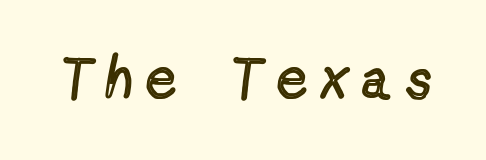
A typesetter would label this face a sans. The area under the type is left untouched. Tracking here is generous; glyphs stand well apart from one another. Each letter keeps its own natural width here, so spacing adapts to shape. Letters have the restrained weight of plain body copy at most.
